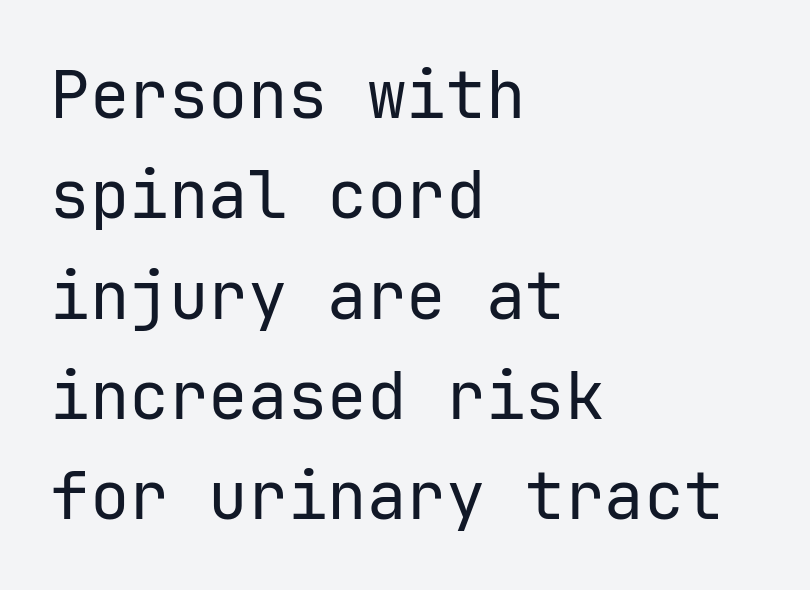
Q: Is the text bold? A: No.
Q: Is the text italic (slanted)? A: No, it is upright.
Q: Is the typeface a serif or a sans-serif typeface? A: Sans-serif.
Q: Is the text underlined? A: No.
Q: How is the paragraph aligned? A: Left-aligned.
Q: Is the spacing between letters normal or unusually wide? A: Normal.
Q: Is the spacing between lines tight, normal or loose? A: Normal.
Q: Width (condensed, normal, or wide)? A: Normal.
Q: Stroke contrast? A: Low.
Q: x-height? A: Medium.
Q: Monospaced? A: Yes.
